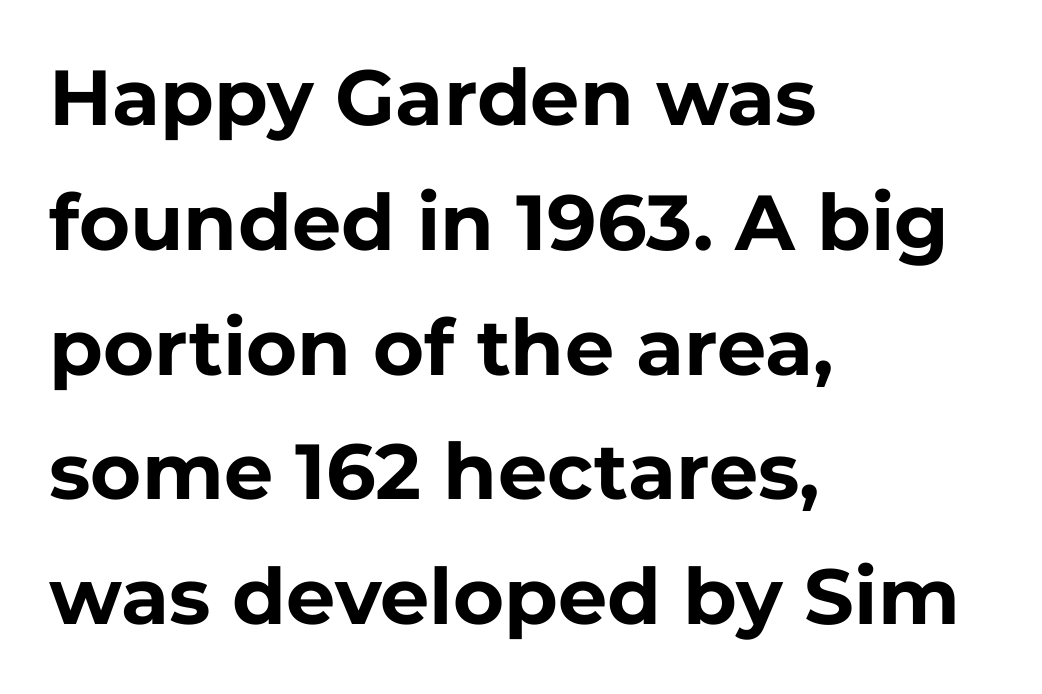
Looks like regular typesetting: each glyph gets only the width it needs. In CSS terms this would be text-align: left. Plenty of ink on the page — the face is bold. Here the glyphs are tracked normally, forming tight word shapes. I'd call this a sans setting — the letters go barefoot.
